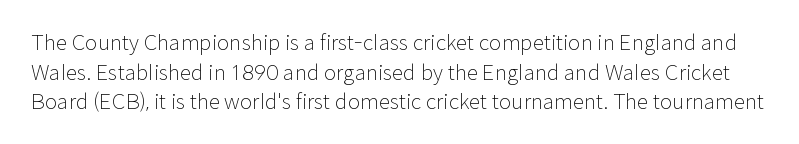
A typesetter would call this leading conventional body-copy spacing. In terms of letterspacing, this is plain default setting. Upright lettering throughout. The area under the type is left untouched. Bold? No — there's no thickening of the strokes.
